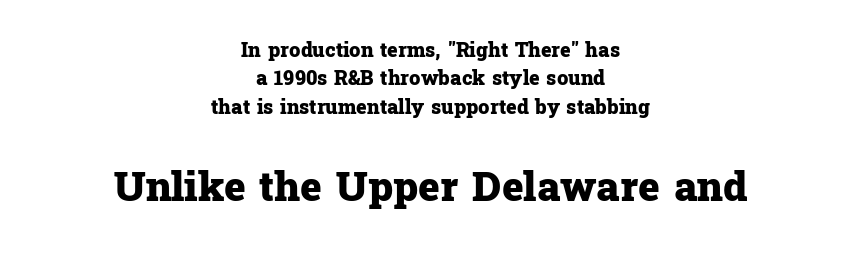
{"serif": "yes", "italic": "no", "bold": "yes", "weight": "heavy", "width": "normal", "stroke_contrast": "low", "x_height": "medium", "monospaced": "no", "underline": "no", "align": "center", "line_spacing": "normal", "line_spacing_ratio": 1.42, "letter_spacing": "normal", "letter_spacing_em": 0.0, "larger_block": "second", "size_ratio": 2.05, "glyph_px": 41}
